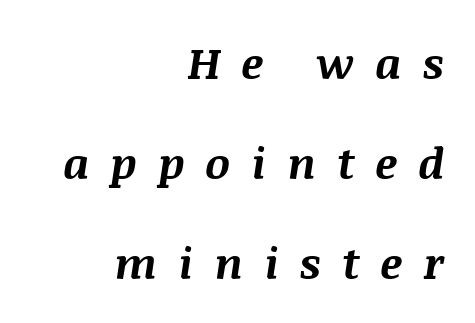
The image shows 44 px bold type, italic (leaning right); set right-aligned, loose line spacing (2.27x), unusually wide letter spacing (+0.47 em), not underlined; medium stroke contrast and a large x-height.
